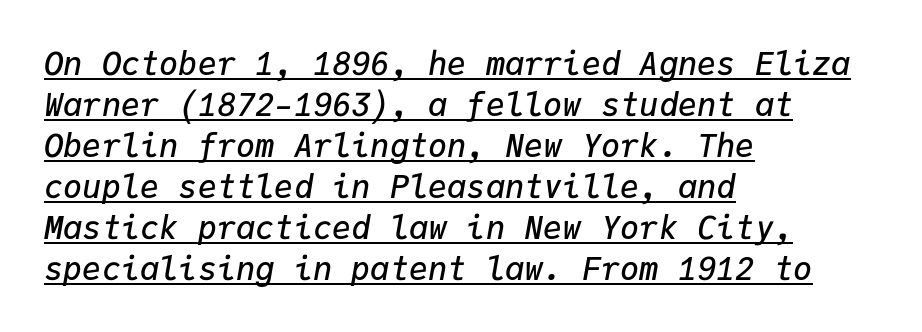
Q: Is the text bold? A: Semi-bold.
Q: Is the text italic (slanted)? A: Yes, it leans right by about 9 degrees.
Q: Is the text underlined? A: Yes.
Q: How is the paragraph aligned? A: Left-aligned.
Q: Is the spacing between letters normal or unusually wide? A: Normal.
Q: Is the spacing between lines tight, normal or loose? A: Normal.
Q: Width (condensed, normal, or wide)? A: Normal.
Q: Stroke contrast? A: Low.
Q: x-height? A: Medium.
Q: Monospaced? A: Yes.
